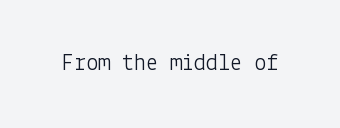
Q: Is the text bold? A: No.
Q: Is the text italic (slanted)? A: No, it is upright.
Q: Is the text underlined? A: No.
Q: Is the spacing between letters normal or unusually wide? A: Normal.
